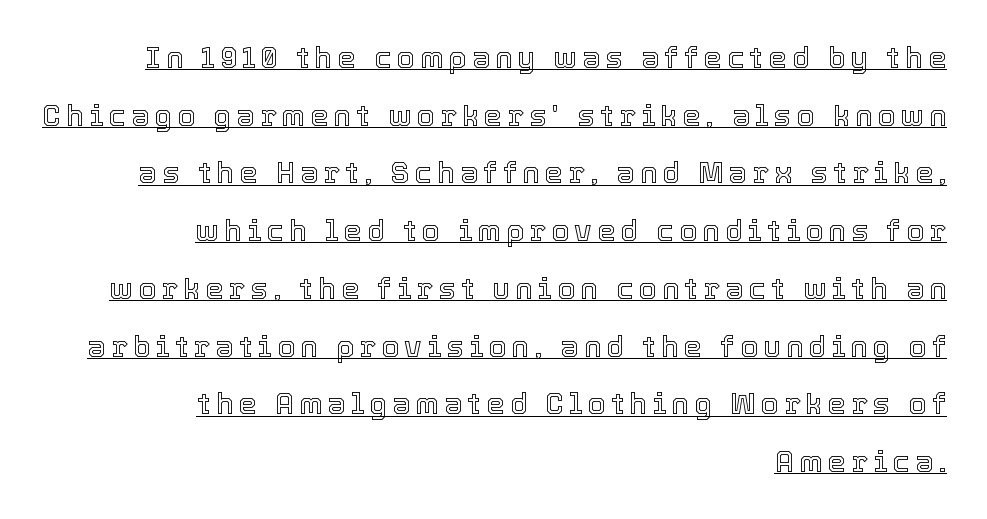
Where is the straight margin? On the right. Quick note: not italic, upright. A continuous stroke trails under the words, as in a hyperlink. The block of text is sparse from top to bottom, with ample space between rows. You could not count columns in this text — the font is proportionally spaced.
